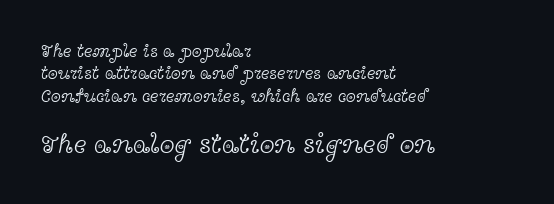
Each line starts at the same left margin while the right side varies. Underline: absent. If you measured baseline to baseline, you'd find a middling distance. Is the lower block the larger one? Yes — the lower block carries the bigger type. This rendering leaves character spacing at its baseline value.
